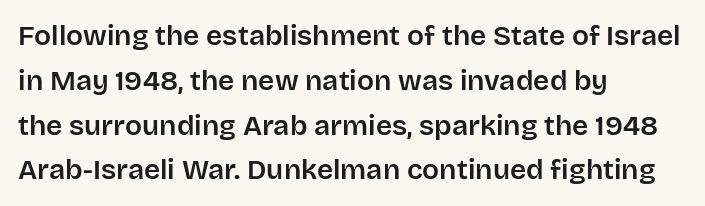
The image shows 28 px sans-serif type, upright; set left-aligned, normal line spacing (1.6x), normal letter spacing, not underlined; low stroke contrast and a large x-height.
